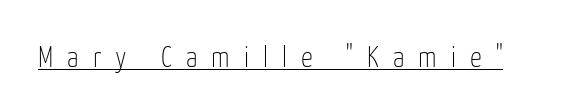
Q: Is the text bold? A: No.
Q: Is the text italic (slanted)? A: No, it is upright.
Q: Is the typeface a serif or a sans-serif typeface? A: Sans-serif.
Q: Is the text underlined? A: Yes.
Q: Is the spacing between letters normal or unusually wide? A: Unusually wide.
Q: Width (condensed, normal, or wide)? A: Condensed.
Q: Stroke contrast? A: Low.
Q: x-height? A: Medium.
Q: Monospaced? A: No.
